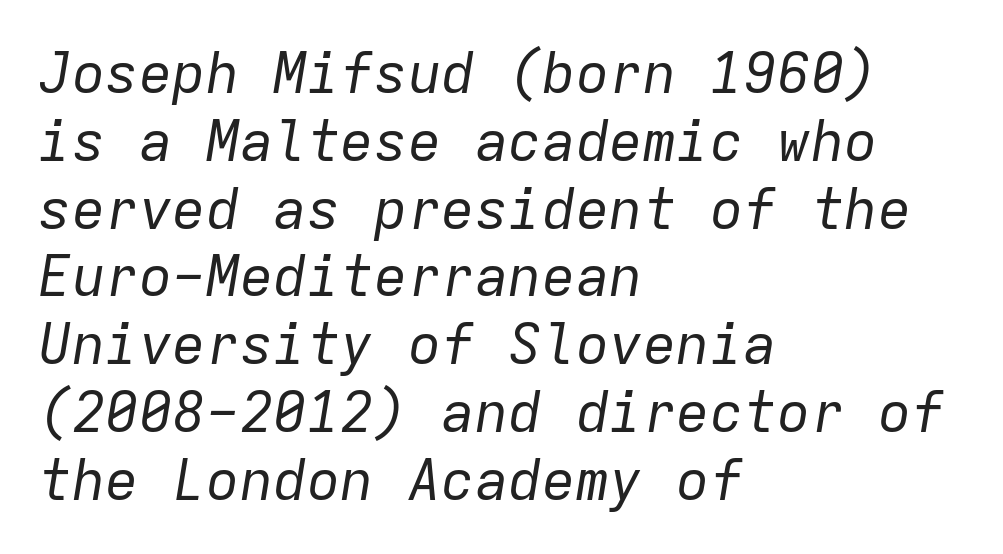
{"italic": "yes", "lean": "right", "slant_degrees": 9, "bold": "no", "weight": "regular", "width": "normal", "stroke_contrast": "low", "x_height": "medium", "monospaced": "yes", "underline": "no", "align": "left", "line_spacing_ratio": 1.21, "letter_spacing": "normal", "letter_spacing_em": 0.0, "glyph_px": 56}
